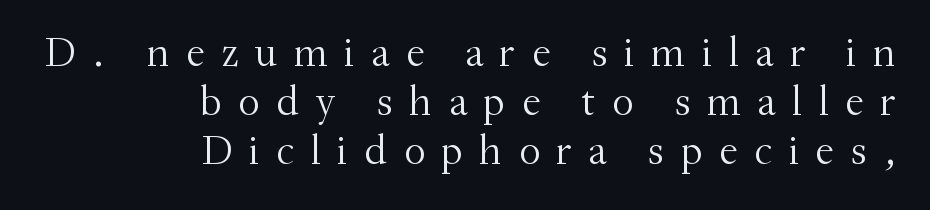
Underline: absent. A typesetter would call this heavily tracked-out type. Examine the stroke ends and you'll spot serifs. This sample has the flowing, uneven cadence of proportional lettering.
